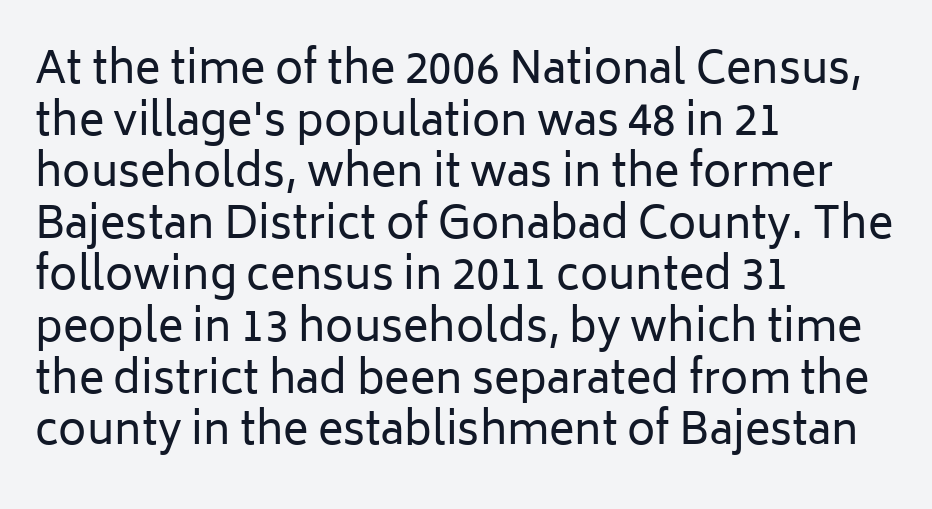
The image shows 43 px regular-weight sans-serif type, upright; set left-aligned, line spacing 1.2x, normal letter spacing, not underlined; low stroke contrast and a medium x-height.
